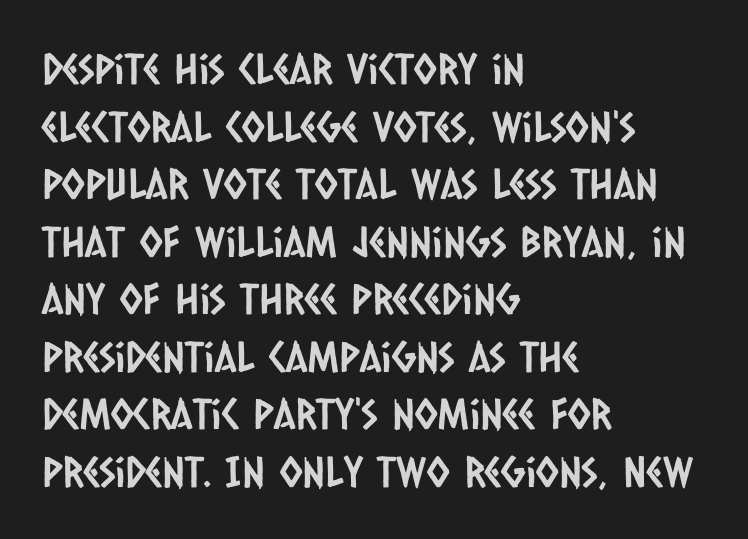
The image shows 42 px condensed sans-serif type; set left-aligned, normal line spacing (1.37x), normal letter spacing, not underlined; low stroke contrast and a large x-height.
